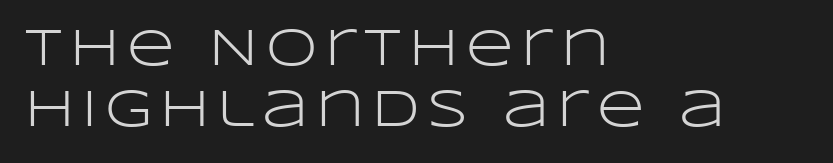
{"serif": "no", "italic": "no", "bold": "no", "weight": "light", "width": "wide", "stroke_contrast": "low", "x_height": "large", "monospaced": "no", "underline": "no", "align": "left", "line_spacing_ratio": 1.18, "glyph_px": 52}
